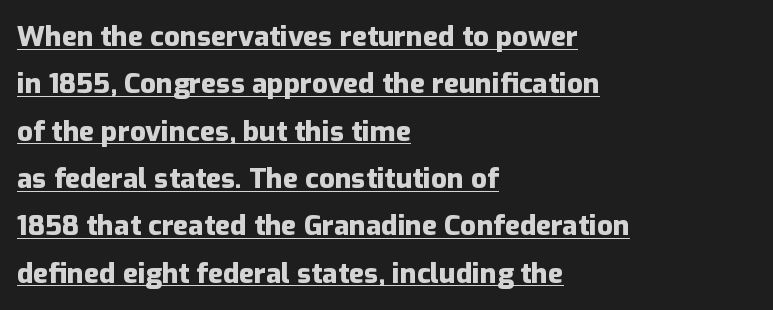
Q: Is the text bold? A: Yes.
Q: Is the text italic (slanted)? A: No, it is upright.
Q: Is the typeface a serif or a sans-serif typeface? A: Sans-serif.
Q: Is the text underlined? A: Yes.
Q: How is the paragraph aligned? A: Left-aligned.
Q: Is the spacing between letters normal or unusually wide? A: Normal.
Q: Is the spacing between lines tight, normal or loose? A: Normal.
Q: Width (condensed, normal, or wide)? A: Normal.
Q: Stroke contrast? A: Low.
Q: x-height? A: Medium.
Q: Monospaced? A: No.
